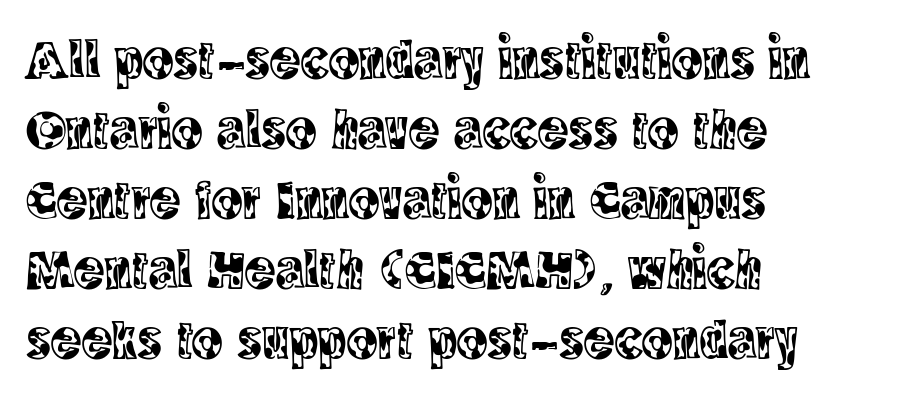
The image shows 57 px condensed serif type, upright; set left-aligned, line spacing 1.23x, normal letter spacing, not underlined; a large x-height.
